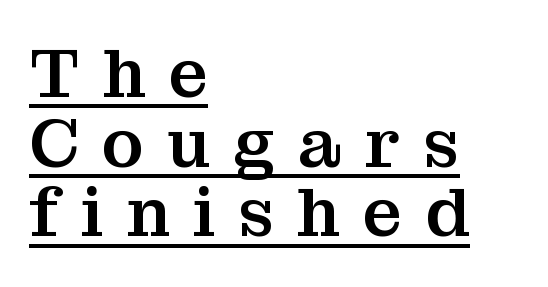
Q: Is the text italic (slanted)? A: No, it is upright.
Q: Is the typeface a serif or a sans-serif typeface? A: Serif.
Q: Is the text underlined? A: Yes.
Q: How is the paragraph aligned? A: Left-aligned.
Q: Is the spacing between letters normal or unusually wide? A: Unusually wide.
Q: Is the spacing between lines tight, normal or loose? A: Tight.
Q: Width (condensed, normal, or wide)? A: Normal.
Q: Stroke contrast? A: Medium.
Q: x-height? A: Medium.
Q: Monospaced? A: No.
